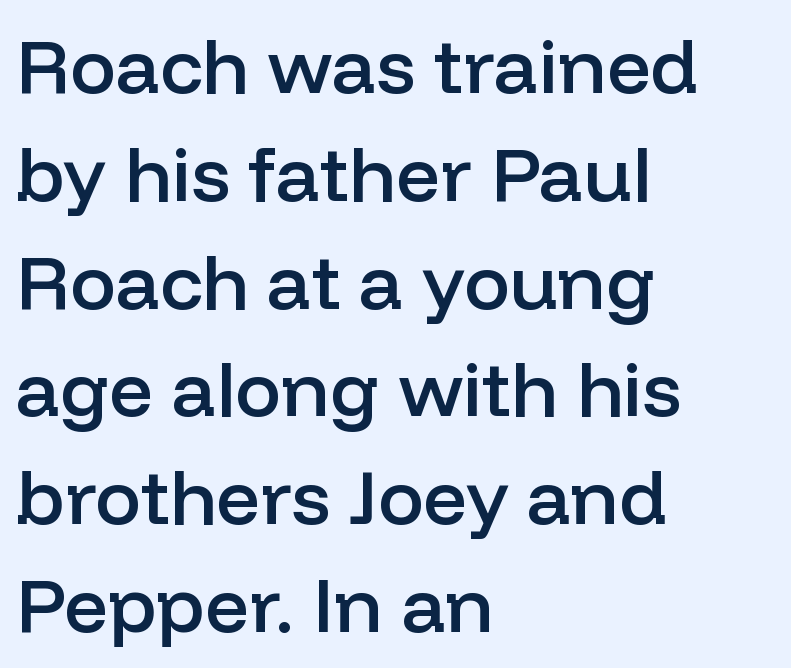
The ragged edge is on the right, which tells us the setting is flush left. The passage shown is typeset with a sans-serif family. Style check: upright. The space beneath each line is pristine and unruled.
